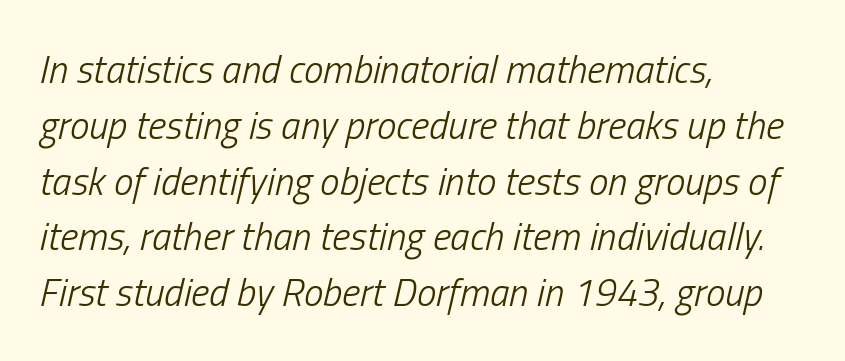
Q: Is the text bold? A: No.
Q: Is the text italic (slanted)? A: Yes, it leans right by about 13 degrees.
Q: Is the text underlined? A: No.
Q: How is the paragraph aligned? A: Left-aligned.
Q: Is the spacing between letters normal or unusually wide? A: Normal.
Q: Is the spacing between lines tight, normal or loose? A: Normal.
Q: Width (condensed, normal, or wide)? A: Condensed.
Q: Stroke contrast? A: Low.
Q: x-height? A: Medium.
Q: Monospaced? A: No.
